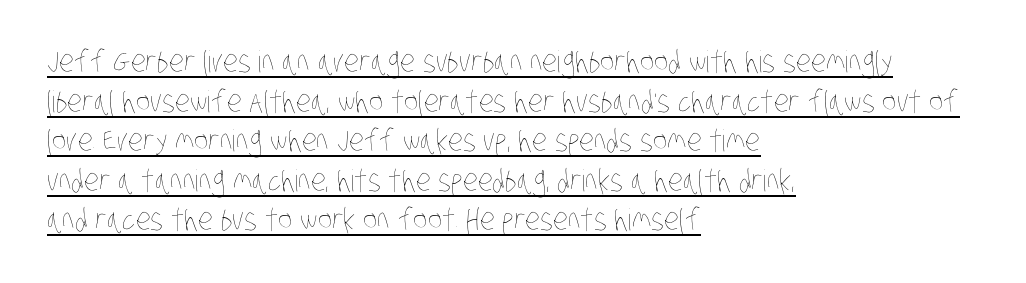
{"bold": "no", "weight": "thin", "width": "condensed", "stroke_contrast": "low", "x_height": "large", "monospaced": "no", "underline": "yes", "align": "left", "line_spacing": "normal", "line_spacing_ratio": 1.32, "letter_spacing": "normal", "letter_spacing_em": 0.0, "glyph_px": 30}
